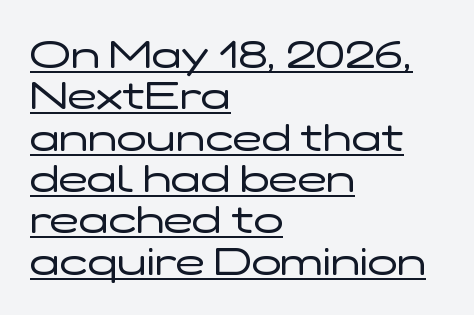
Q: Is the text bold? A: No.
Q: Is the text italic (slanted)? A: No, it is upright.
Q: Is the typeface a serif or a sans-serif typeface? A: Sans-serif.
Q: Is the text underlined? A: Yes.
Q: How is the paragraph aligned? A: Left-aligned.
Q: Is the spacing between letters normal or unusually wide? A: Normal.
Q: Is the spacing between lines tight, normal or loose? A: Tight.
Q: Width (condensed, normal, or wide)? A: Wide.
Q: Stroke contrast? A: Low.
Q: x-height? A: Medium.
Q: Monospaced? A: No.
